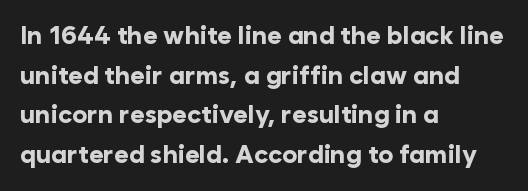
{"italic": "no", "bold": "yes", "underline": "no", "align": "left", "line_spacing": "normal", "line_spacing_ratio": 1.59, "letter_spacing": "normal", "letter_spacing_em": 0.0, "glyph_px": 25}
